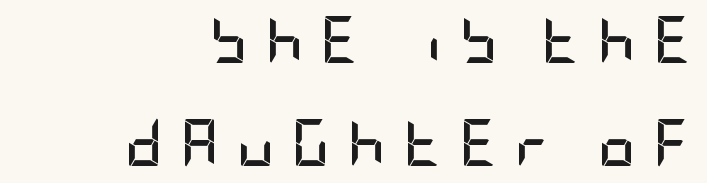
{"serif": "no", "italic": "no", "bold": "yes", "weight": "semibold", "width": "condensed", "stroke_contrast": "low", "x_height": "large", "underline": "no", "align": "right", "line_spacing": "loose", "line_spacing_ratio": 2.2, "letter_spacing": "wide", "letter_spacing_em": 0.37, "glyph_px": 47}
